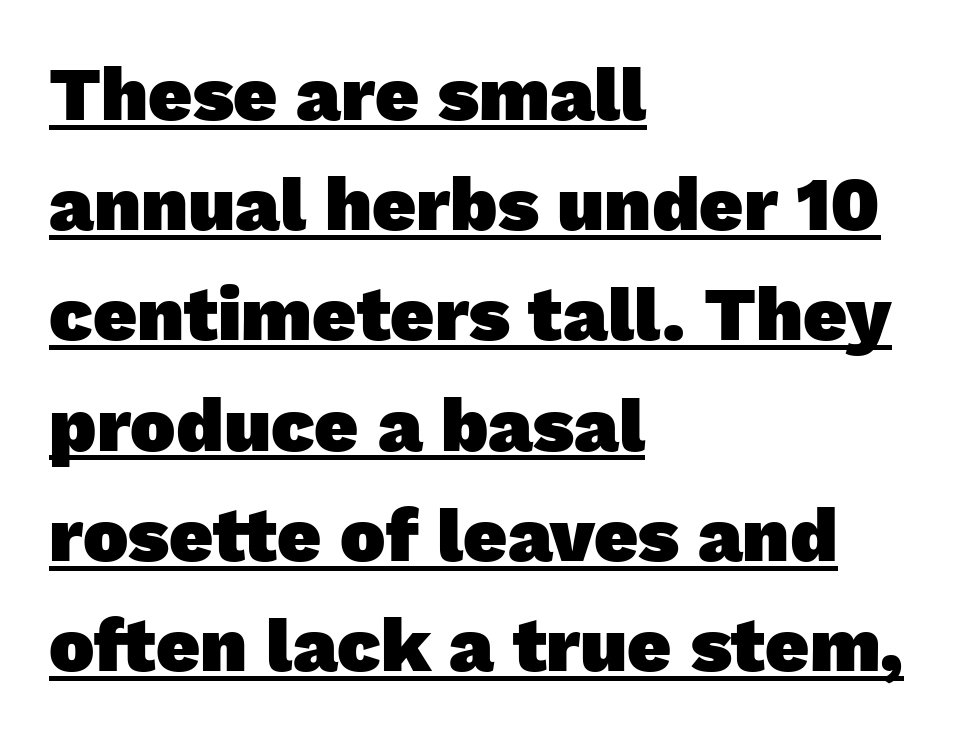
The image shows 76 px heavy sans-serif type; set left-aligned, normal line spacing (1.45x), normal letter spacing, underlined; low stroke contrast and a medium x-height.
